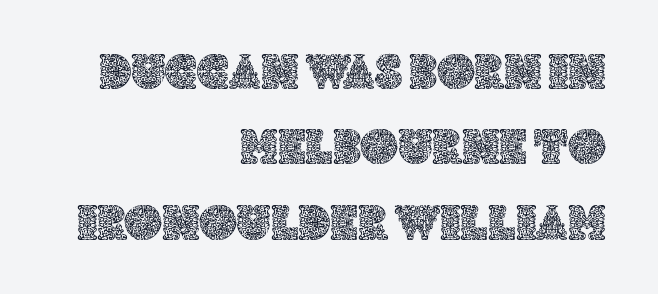
The image shows 51 px text type, upright; set right-aligned, normal line spacing (1.48x), normal letter spacing, not underlined; a large x-height.
